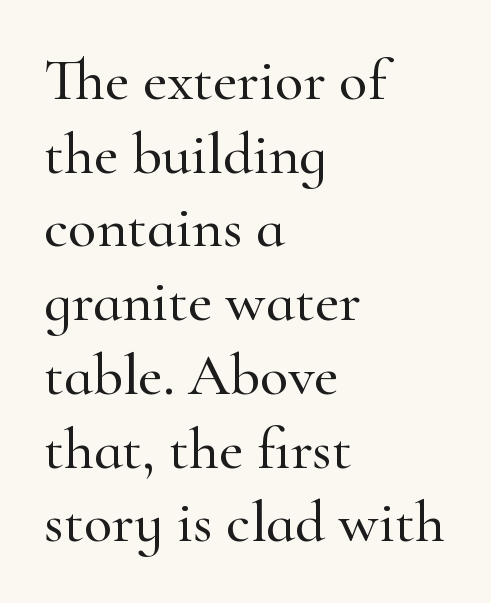
Q: Is the text italic (slanted)? A: No, it is upright.
Q: Is the typeface a serif or a sans-serif typeface? A: Serif.
Q: Is the text underlined? A: No.
Q: How is the paragraph aligned? A: Left-aligned.
Q: Is the spacing between letters normal or unusually wide? A: Normal.
Q: Is the spacing between lines tight, normal or loose? A: Normal.
Q: Width (condensed, normal, or wide)? A: Normal.
Q: Stroke contrast? A: High.
Q: x-height? A: Small.
Q: Monospaced? A: No.
